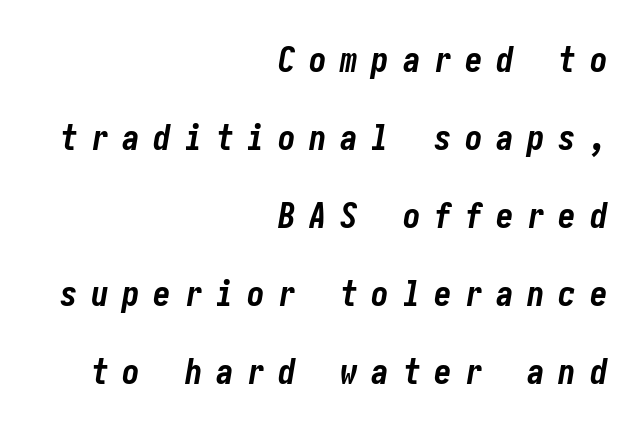
{"italic": "yes", "lean": "right", "slant_degrees": 10, "bold": "yes", "weight": "bold", "width": "condensed", "stroke_contrast": "low", "x_height": "medium", "underline": "no", "align": "right", "line_spacing": "loose", "line_spacing_ratio": 2.23, "letter_spacing": "wide", "letter_spacing_em": 0.39, "glyph_px": 35}
